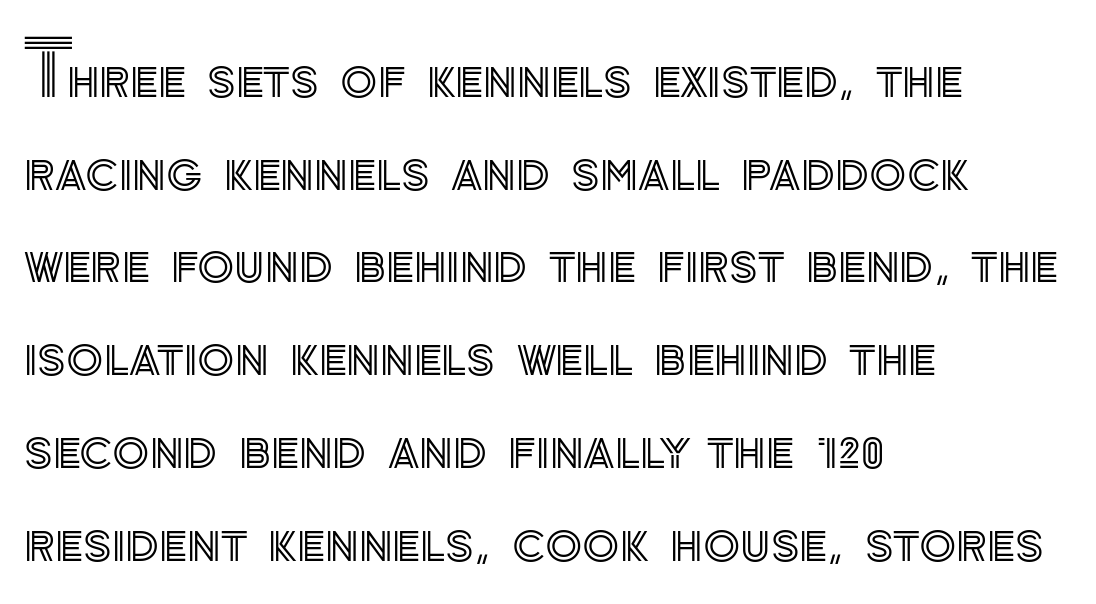
The image shows 76 px text type, upright; set left-aligned, line spacing 1.22x, normal letter spacing, not underlined; a small x-height.
